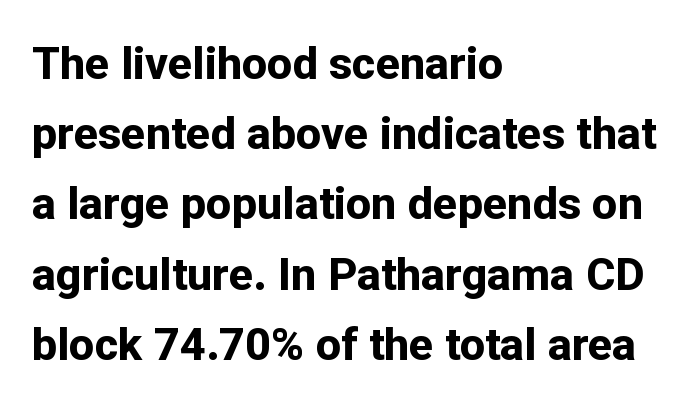
Rows of type keep a routine distance in the vertical direction. Vertical strokes here are truly vertical. Spacing between characters is what you'd get straight out of the box. Is the block centered? No — it sits flush against the left margin. Proportional: the letters do not fall into vertical columns. A sans-serif font was chosen for this passage.
